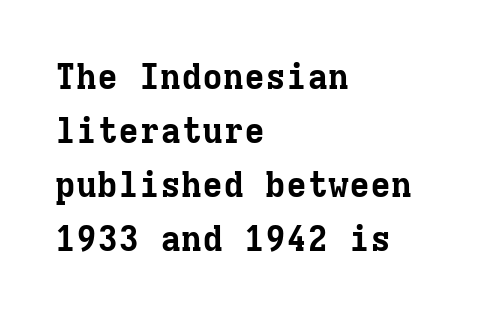
Looks like terminal output: every glyph gets an equal slot. Spacing between characters is what you'd get straight out of the box. Regular leading. The space directly below the letters is spotless.
